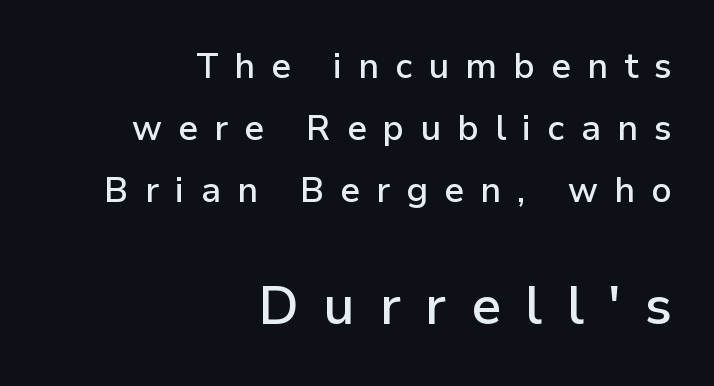
The image shows 53 px semibold sans-serif type, upright; set right-aligned, line spacing 1.77x, unusually wide letter spacing (+0.46 em), not underlined; the second (bottom) block is 1.51x larger; low stroke contrast and a medium x-height.
